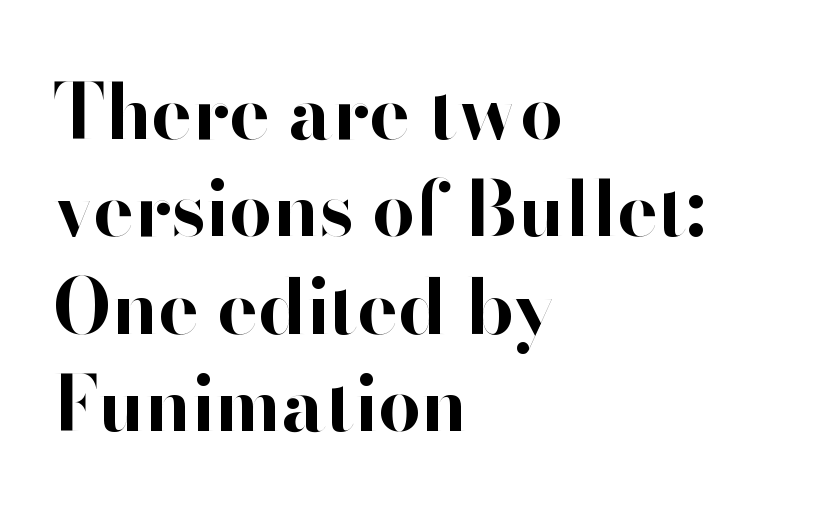
This sample is left-justified, so line endings fall wherever the words run out. The lines sit at an ordinary, default distance from one another. The passage shown is emphatically bold. Designer's note — italics off, roman on.
